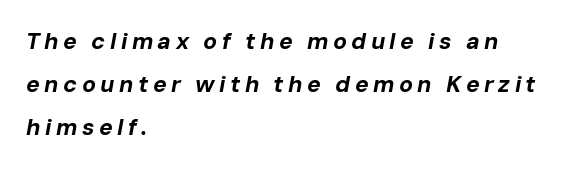
{"italic": "yes", "lean": "right", "slant_degrees": 10, "bold": "yes", "underline": "no", "align": "left", "line_spacing_ratio": 1.87, "glyph_px": 23}
